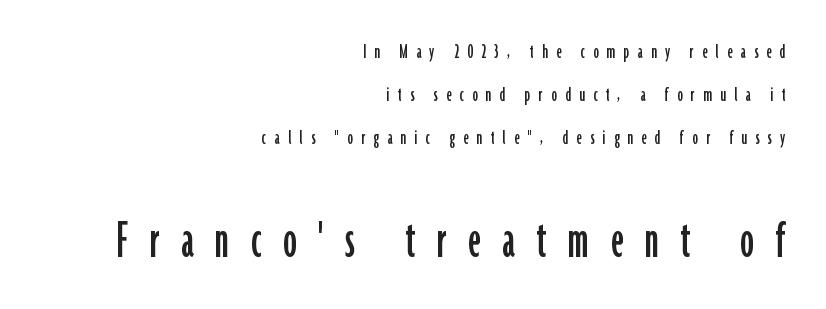
The image shows 56 px condensed sans-serif type, upright; set right-aligned, loose line spacing (1.96x), unusually wide letter spacing (+0.38 em), not underlined; the second (bottom) block is 2.55x larger; low stroke contrast and a medium x-height.
